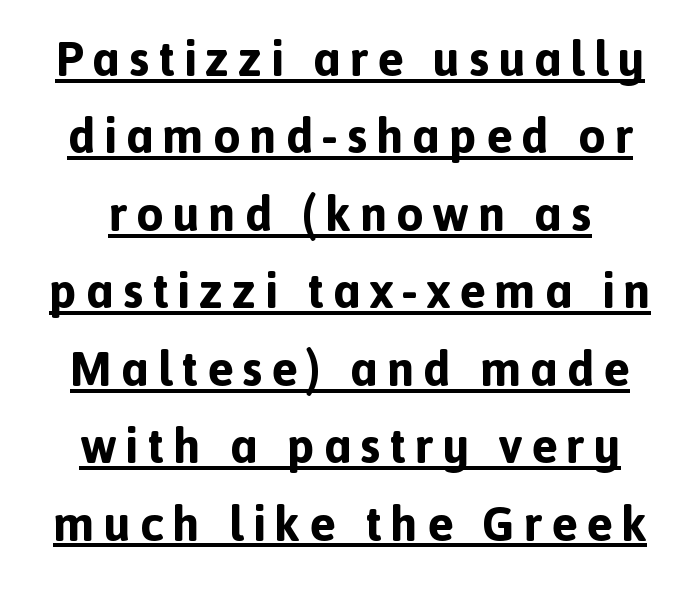
{"serif": "no", "italic": "no", "bold": "yes", "weight": "bold", "width": "normal", "x_height": "medium", "monospaced": "no", "underline": "yes", "line_spacing": "normal", "line_spacing_ratio": 1.58, "glyph_px": 49}
